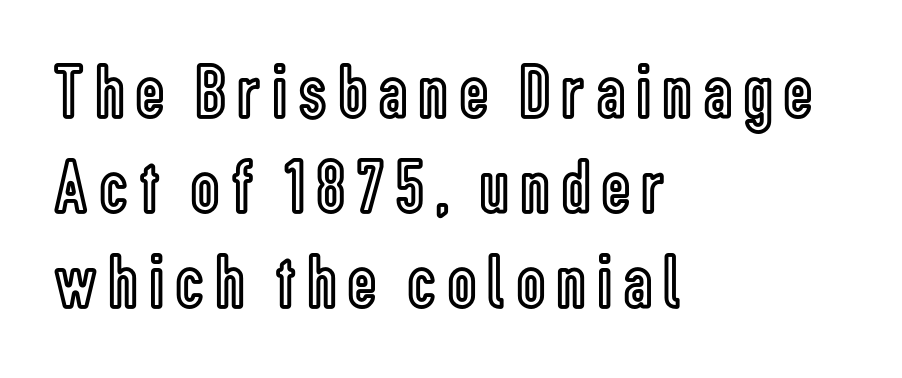
Q: Is the text italic (slanted)? A: No, it is upright.
Q: Is the text underlined? A: No.
Q: How is the paragraph aligned? A: Left-aligned.
Q: Width (condensed, normal, or wide)? A: Condensed.
Q: x-height? A: Medium.
Q: Monospaced? A: No.
